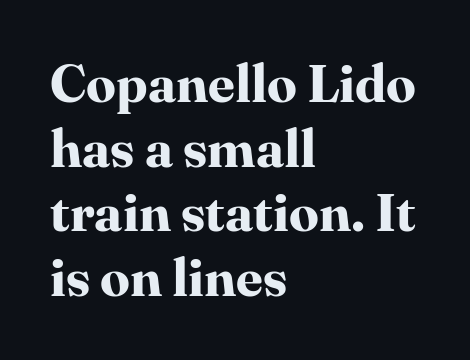
The line texture is even and compact thanks to regular tracking. Regarding serifs, this sample has them. Do the characters align in a grid? No, the font is proportional. These words are printed bold, with thick strokes throughout. Letters rest on an invisible, unmarked baseline.
